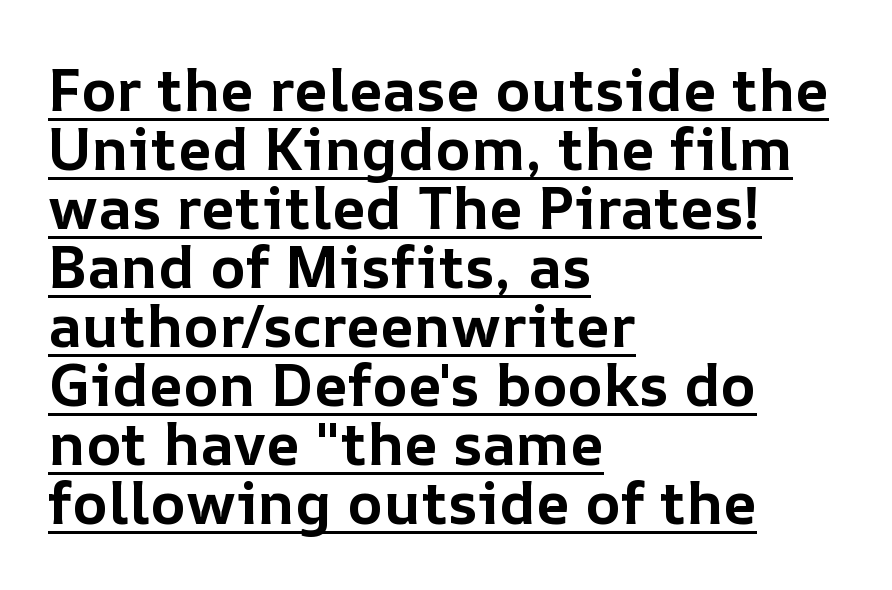
Tall strokes in this sample are plumb rather than angled. Every letter is thick-stroked: bold, no question. Emphasis is given by a line drawn under the lettering. Regarding leading, the lines here are crowded together. Each word holds together tightly as a unit, with standard inter-letter gaps. Proportional: the letters do not fall into vertical columns.
